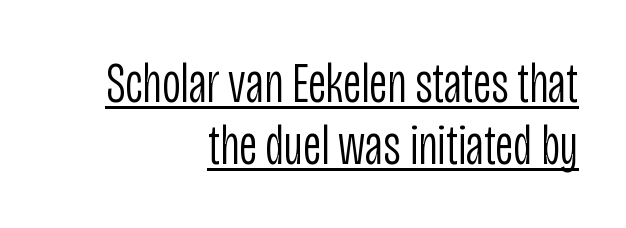
{"serif": "no", "italic": "no", "bold": "no", "weight": "light", "width": "condensed", "stroke_contrast": "low", "x_height": "large", "monospaced": "no", "underline": "yes", "align": "right", "line_spacing": "tight", "line_spacing_ratio": 1.08, "letter_spacing": "normal", "letter_spacing_em": 0.0, "glyph_px": 57}
